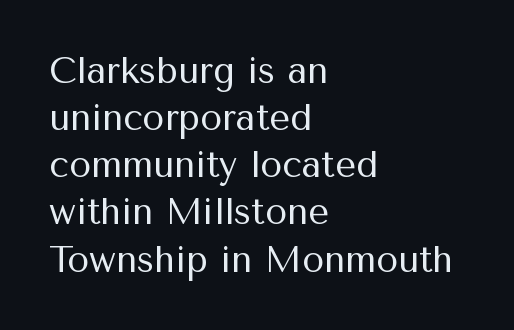
The face used here is proportionally spaced, like ordinary book or web type. Summary of weight: not heavy and not bold. Quick note: not italic, upright. The text block is weighted toward the left margin, trailing off unevenly rightward.
